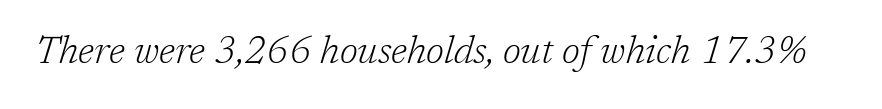
{"serif": "yes", "italic": "yes", "lean": "right", "slant_degrees": 17, "bold": "no", "weight": "light", "width": "normal", "stroke_contrast": "low", "x_height": "medium", "monospaced": "no", "underline": "no", "letter_spacing": "normal", "letter_spacing_em": 0.0, "glyph_px": 38}
